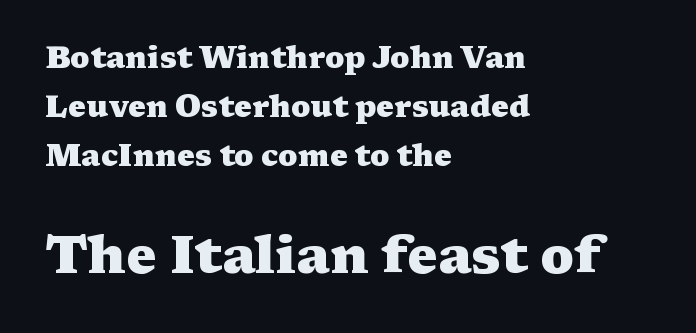
The image shows 52 px heavy, wide serif type, upright; set left-aligned, normal line spacing (1.64x), normal letter spacing, not underlined; the second (bottom) block is 1.73x larger; medium stroke contrast and a medium x-height.
